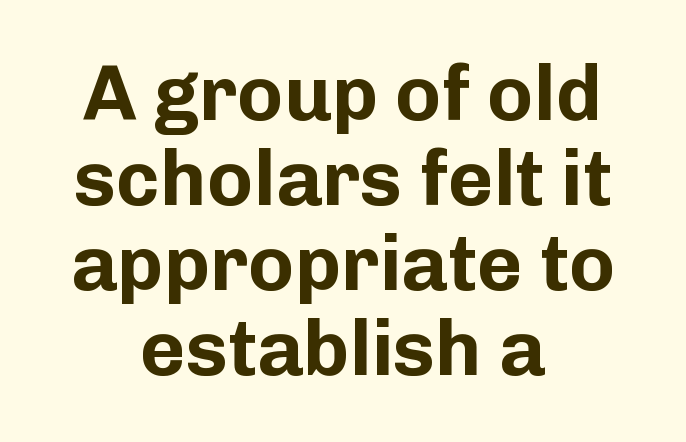
The rendering positions every line midway between the sides. I'd describe the lettering as bold — thick and assertive. Descenders hang freely into open space. Unlike a traditional serif, this face leaves its strokes unadorned.
